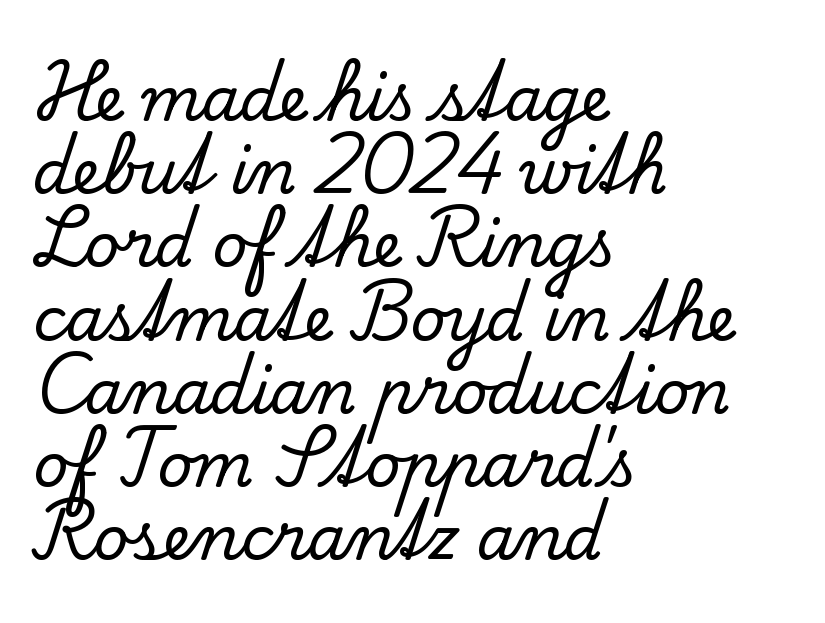
Q: Is the text italic (slanted)? A: Yes.
Q: Is the typeface a serif or a sans-serif typeface? A: Serif.
Q: Is the text underlined? A: No.
Q: How is the paragraph aligned? A: Left-aligned.
Q: Is the spacing between letters normal or unusually wide? A: Normal.
Q: Width (condensed, normal, or wide)? A: Normal.
Q: Stroke contrast? A: Low.
Q: x-height? A: Small.
Q: Monospaced? A: No.
